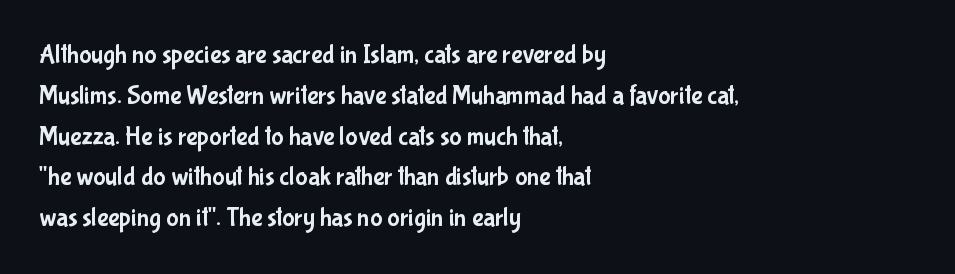
Q: Is the text italic (slanted)? A: No, it is upright.
Q: Is the text underlined? A: No.
Q: How is the paragraph aligned? A: Left-aligned.
Q: Is the spacing between letters normal or unusually wide? A: Normal.
Q: Is the spacing between lines tight, normal or loose? A: Normal.
